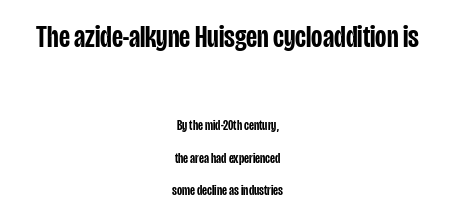
Q: Is the text bold? A: Semi-bold.
Q: Is the text italic (slanted)? A: No, it is upright.
Q: Is the typeface a serif or a sans-serif typeface? A: Sans-serif.
Q: Is the text underlined? A: No.
Q: How is the paragraph aligned? A: Centered.
Q: Is the spacing between letters normal or unusually wide? A: Normal.
Q: Is the spacing between lines tight, normal or loose? A: Loose.
Q: Which block of text is set in a larger size, the first (top) or the second (bottom)? A: The first (top) one.
Q: Width (condensed, normal, or wide)? A: Condensed.
Q: Stroke contrast? A: Low.
Q: x-height? A: Large.
Q: Monospaced? A: No.
